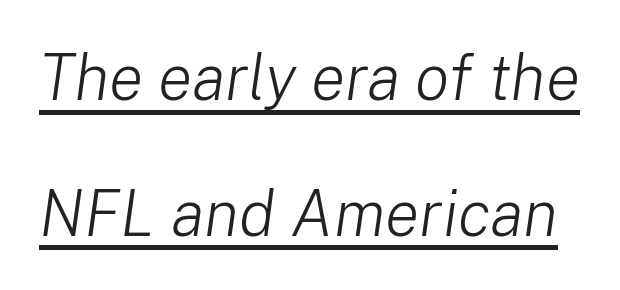
Q: Is the text bold? A: No.
Q: Is the text italic (slanted)? A: Yes, it leans right by about 8 degrees.
Q: Is the text underlined? A: Yes.
Q: Is the spacing between letters normal or unusually wide? A: Normal.
Q: Is the spacing between lines tight, normal or loose? A: Loose.
Q: Width (condensed, normal, or wide)? A: Normal.
Q: Stroke contrast? A: Low.
Q: x-height? A: Medium.
Q: Monospaced? A: No.
